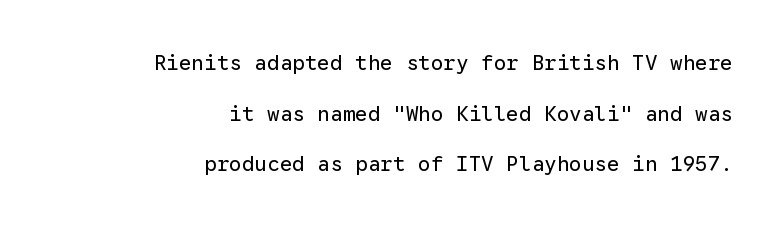
{"italic": "no", "bold": "no", "underline": "no", "align": "right", "line_spacing": "loose", "line_spacing_ratio": 2.41, "letter_spacing": "normal", "letter_spacing_em": 0.0, "glyph_px": 21}
